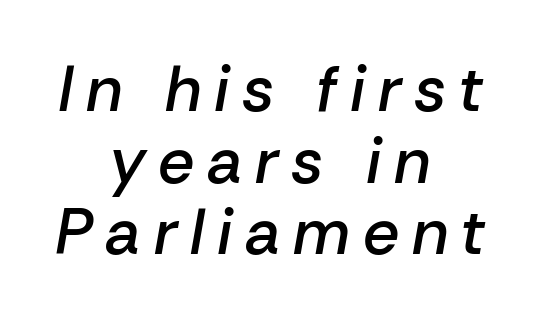
The image shows 64 px semibold type, italic (leaning right); set centered, tight line spacing (1.12x), unusually wide letter spacing (+0.2 em), not underlined; low stroke contrast and a medium x-height.
